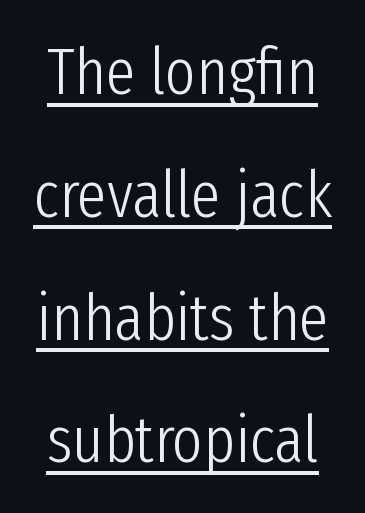
No extra ink here — the face is not bold. Every word sits above its own underline. Nope, no serifs anywhere on these letters. This sample uses plain, unmodified letter spacing.
